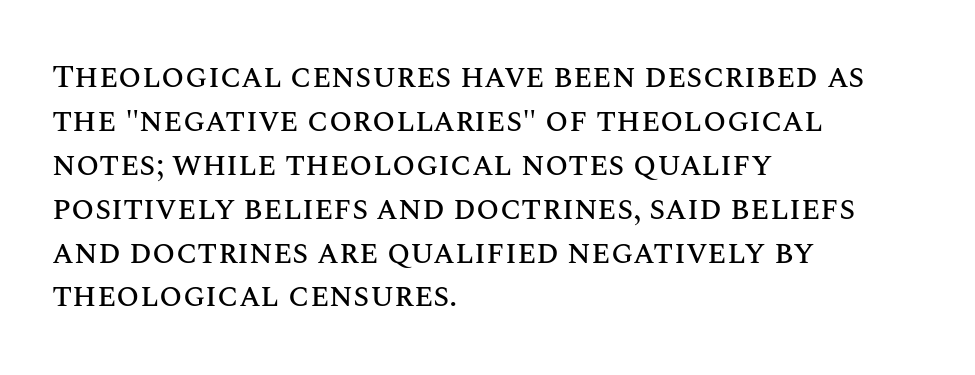
Reading down the block, your eye returns to a fixed left position each line. The specimen omits any rule beneath the text block's lines. Rendered with straight, roman letterforms. Reading down the column, the eye jumps a familiar distance to each next line. Honestly, the letter spacing is just normal — you wouldn't notice it.
